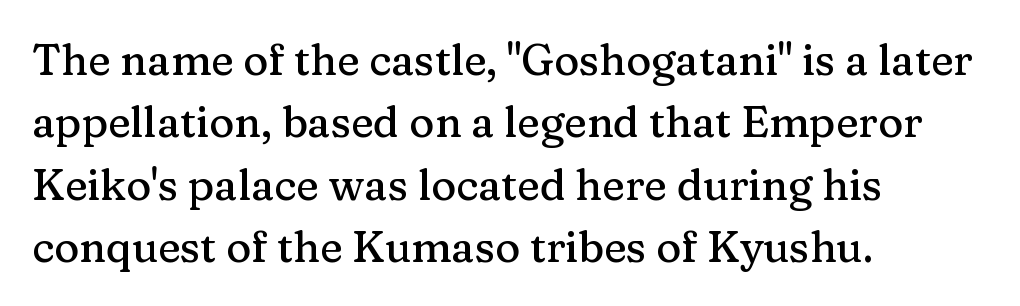
The image shows 43 px serif type, upright; set left-aligned, normal line spacing (1.45x), normal letter spacing, not underlined; medium stroke contrast and a medium x-height.
